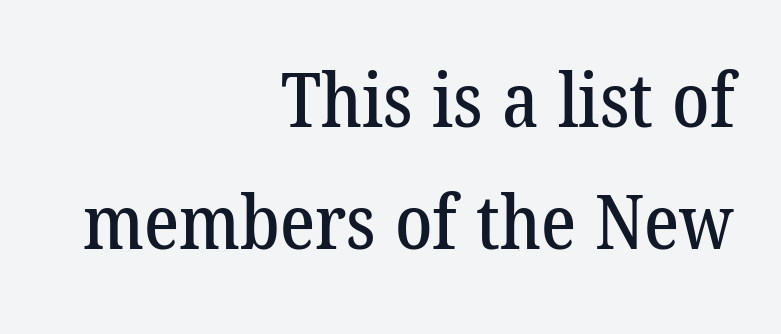
The image shows 74 px serif type; set right-aligned, normal line spacing (1.65x), normal letter spacing, not underlined; low stroke contrast and a medium x-height.
